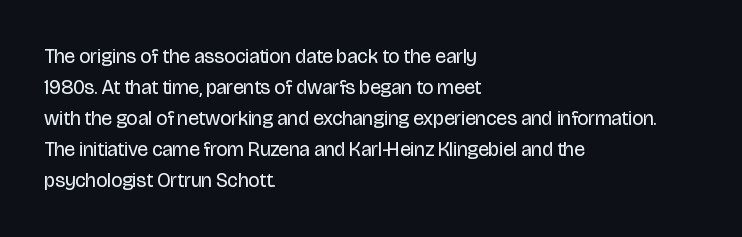
The face looks like a standard text weight, possibly lighter. The type is set solid horizontally, with unmodified tracking. The lettering stays uniformly vertical, giving the passage a roman look. Leading: standard. Casual observation: everything's shoved over to the left.
